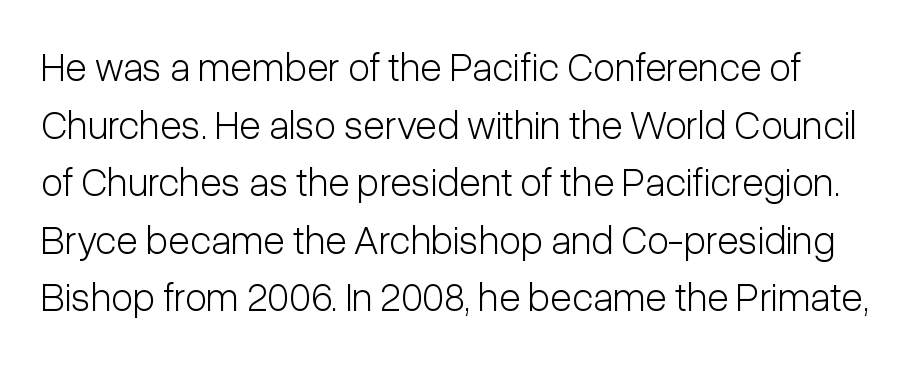
Q: Is the text bold? A: No.
Q: Is the text italic (slanted)? A: No, it is upright.
Q: Is the typeface a serif or a sans-serif typeface? A: Sans-serif.
Q: Is the text underlined? A: No.
Q: Is the spacing between letters normal or unusually wide? A: Normal.
Q: Is the spacing between lines tight, normal or loose? A: Normal.
Q: Width (condensed, normal, or wide)? A: Condensed.
Q: Stroke contrast? A: Low.
Q: x-height? A: Medium.
Q: Monospaced? A: No.
